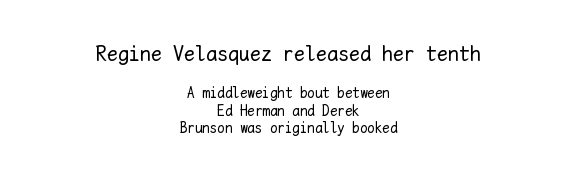
The axis of the letterforms is exactly vertical. Is the letter spacing exaggerated? No — it looks like the ordinary default. Where is the straight margin? There isn't one; the lines are centered. The earlier block is typeset at a bigger size than the later block.
